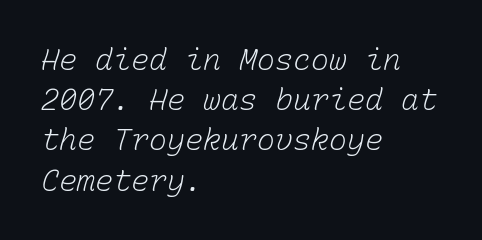
The image shows 30 px light type, monospaced; set left-aligned, normal line spacing (1.34x), normal letter spacing, not underlined; low stroke contrast and a medium x-height.
